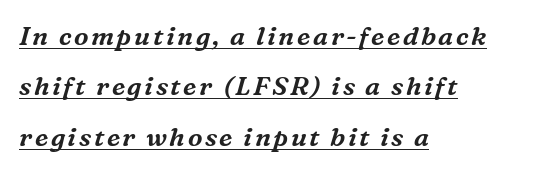
The image shows 26 px text type, italic (leaning right); set left-aligned, loose line spacing (1.94x), underlined.
